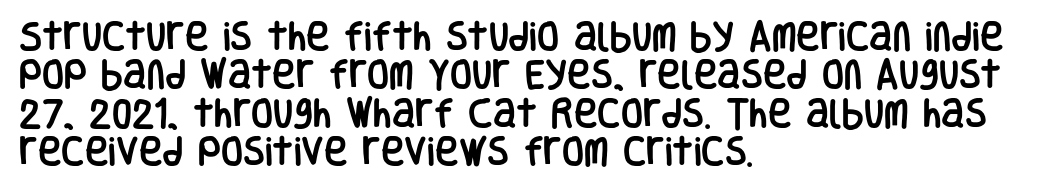
The image shows 32 px condensed sans-serif type, upright; set left-aligned, line spacing 1.2x, normal letter spacing, not underlined; low stroke contrast and a large x-height.
